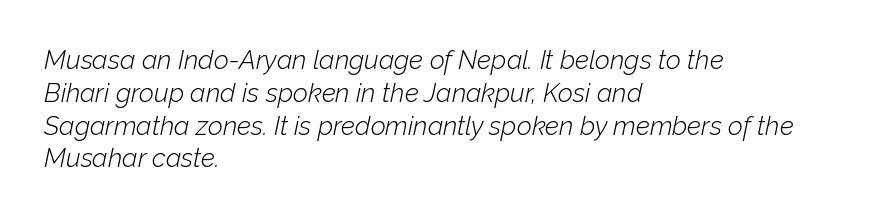
Would a proofreader flag this as italicized? Yes. Tracking value appears to be zero — textbook default spacing. The leading is moderate, giving the passage an even texture. These lines are set flush left with a ragged right edge.
